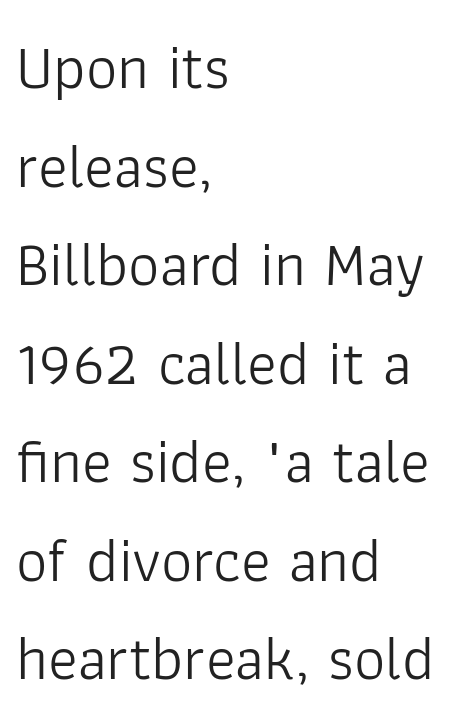
In terms of posture, this sample is upright. A normal amount of white space separates one row of letters from the next. The characters display no serif detailing; their extremities are plain. Honestly, the letter spacing is just normal — you wouldn't notice it.
